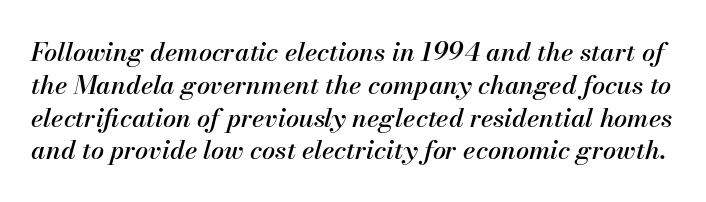
The image shows 26 px text type, italic (leaning right); set normal line spacing (1.26x), normal letter spacing, not underlined.
